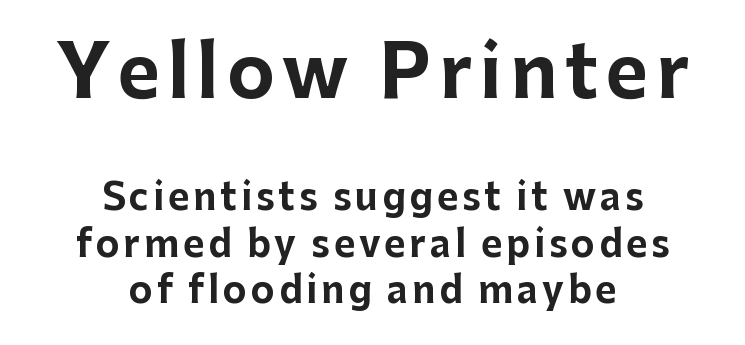
If you drew a line through each stem, it would be perfectly vertical. In terms of leading, this rendering sits right in the middle. Whoever set this made the first block the dominant, larger element. Heavy, bold letterforms. The compositor balanced each line on the midline.
